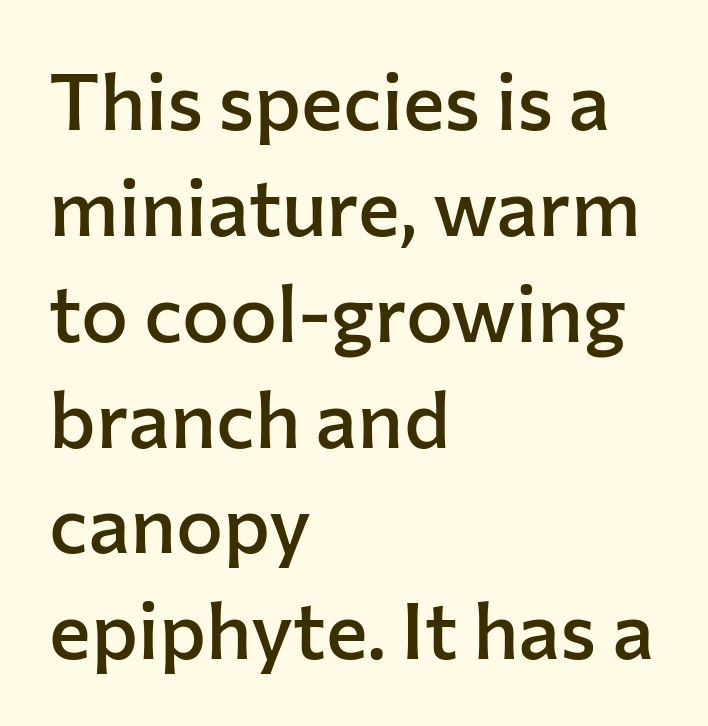
A classic flush-left, rag-right setting is used for this passage. Ascenders rise straight up at ninety degrees. The gap between lines stays unmarked. Characters follow at the spacing the type designer built in. A typesetter would call this proportional, since set widths differ per character.
